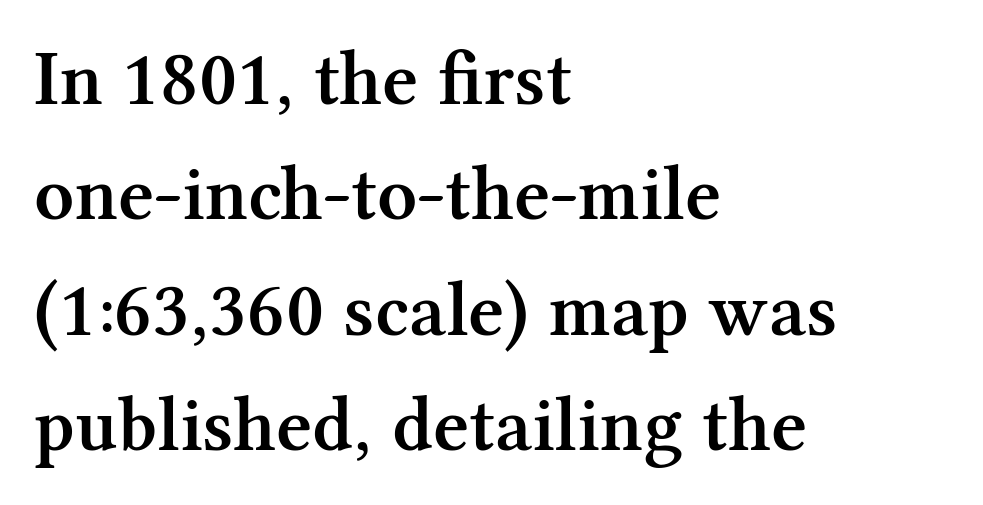
Note the varied advance widths — an 'i' is clearly narrower than an 'm'. Typeset ragged right — the left edge is the straight one. Look at the tracking — it's just the regular setting, nothing added. The letters stand upright; this is a roman face.
